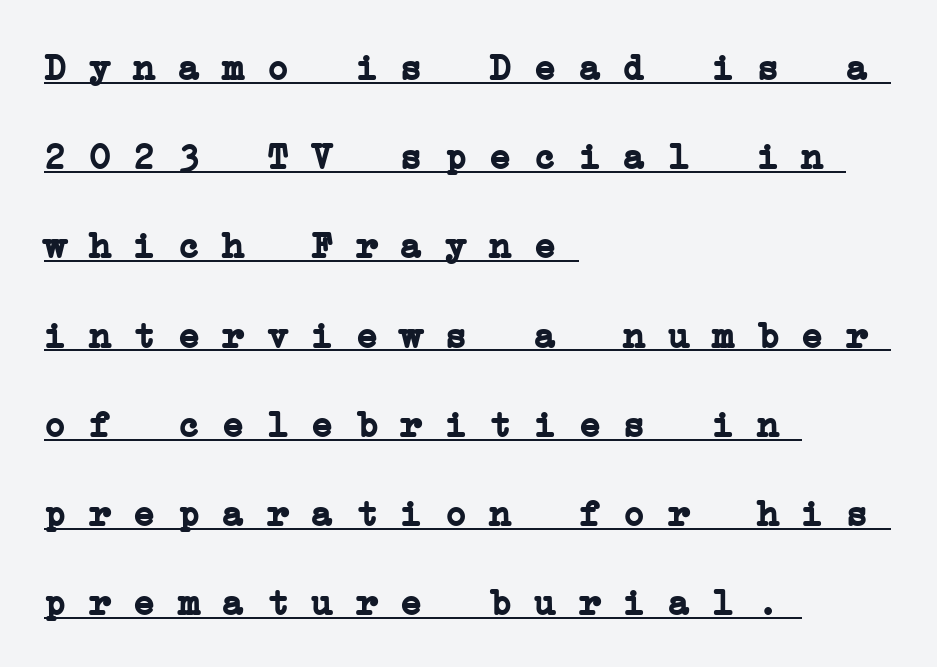
{"serif": "yes", "bold": "yes", "weight": "semibold", "width": "wide", "stroke_contrast": "low", "x_height": "medium", "monospaced": "yes", "underline": "yes", "align": "left", "line_spacing": "loose", "line_spacing_ratio": 2.41, "letter_spacing": "normal", "letter_spacing_em": 0.0, "glyph_px": 37}
